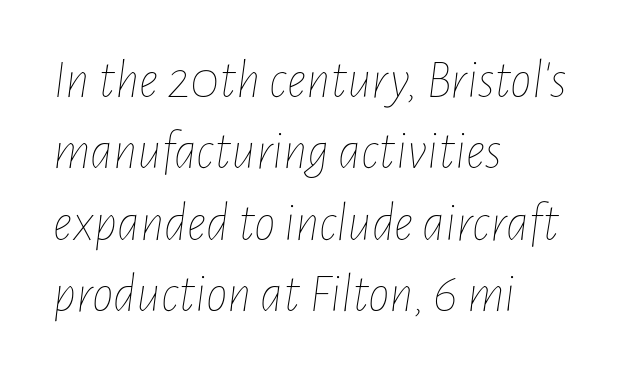
{"italic": "yes", "lean": "right", "slant_degrees": 7, "bold": "no", "weight": "thin", "width": "condensed", "stroke_contrast": "low", "x_height": "medium", "monospaced": "no", "underline": "no", "align": "left", "line_spacing": "normal", "line_spacing_ratio": 1.32, "letter_spacing": "normal", "letter_spacing_em": 0.0, "glyph_px": 54}
